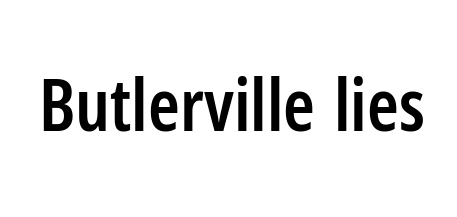
{"serif": "no", "italic": "no", "bold": "semi", "weight": "semibold", "width": "condensed", "stroke_contrast": "low", "x_height": "medium", "monospaced": "no", "underline": "no", "letter_spacing": "normal", "letter_spacing_em": 0.0, "glyph_px": 72}
